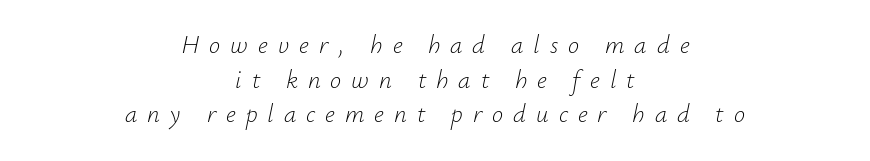
The tracking jumps out immediately: characters are airy and widely separated. Leftover space on each line is divided equally before and after the words. Normally led — the rows are evenly, conventionally spaced. The zone under the glyphs is completely vacant. In terms of posture, this sample is oblique.
